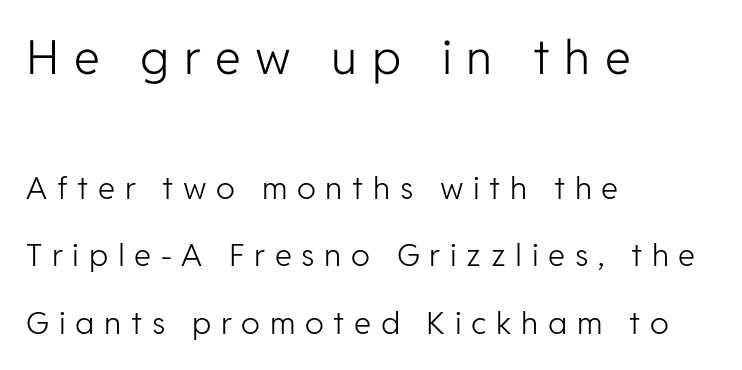
The paragraph has a hard left edge and a soft right edge. The composition opens big and finishes small. A typesetter would label this face a sans. Character widths vary here, with narrow letters taking less room than wide ones.
